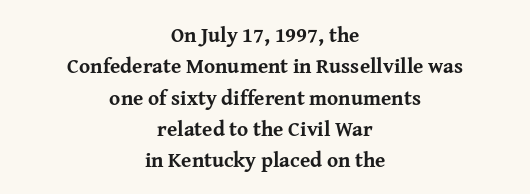
Q: Is the text bold? A: Yes.
Q: Is the text italic (slanted)? A: No, it is upright.
Q: Is the text underlined? A: No.
Q: How is the paragraph aligned? A: Centered.
Q: Is the spacing between letters normal or unusually wide? A: Normal.
Q: Is the spacing between lines tight, normal or loose? A: Normal.
